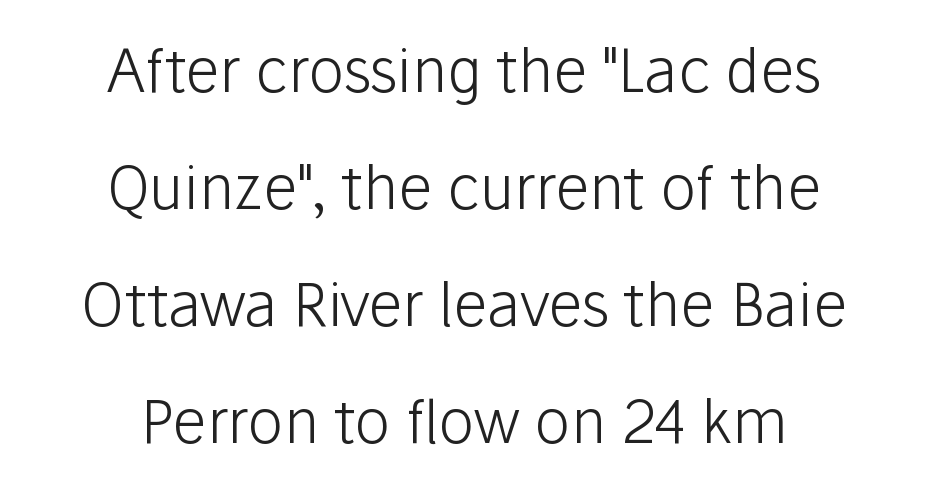
{"serif": "no", "italic": "no", "bold": "no", "weight": "light", "width": "normal", "stroke_contrast": "low", "x_height": "medium", "monospaced": "no", "underline": "no", "align": "center", "line_spacing": "loose", "line_spacing_ratio": 1.95, "letter_spacing": "normal", "letter_spacing_em": 0.0, "glyph_px": 60}
